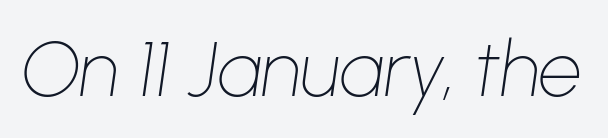
Q: Is the text bold? A: No.
Q: Is the text italic (slanted)? A: Yes, it leans right by about 8 degrees.
Q: Is the text underlined? A: No.
Q: Is the spacing between letters normal or unusually wide? A: Normal.
Q: Width (condensed, normal, or wide)? A: Normal.
Q: Stroke contrast? A: Low.
Q: x-height? A: Medium.
Q: Monospaced? A: No.
